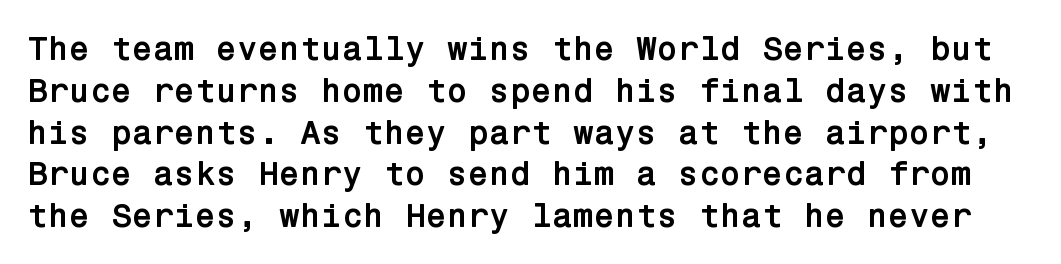
The image shows 34 px semibold sans-serif type, upright; set line spacing 1.23x, normal letter spacing, not underlined; low stroke contrast and a medium x-height.
